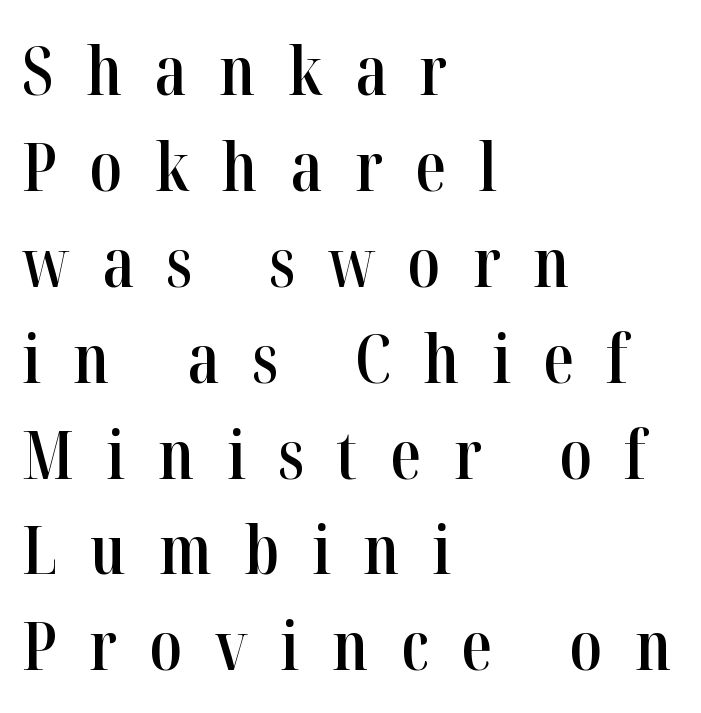
The face used here is a semibold: visibly heavier than regular, lighter than bold. What's the leading like? Ordinary, nothing unusual. The axis of the letterforms is exactly vertical. Type without underlining.
